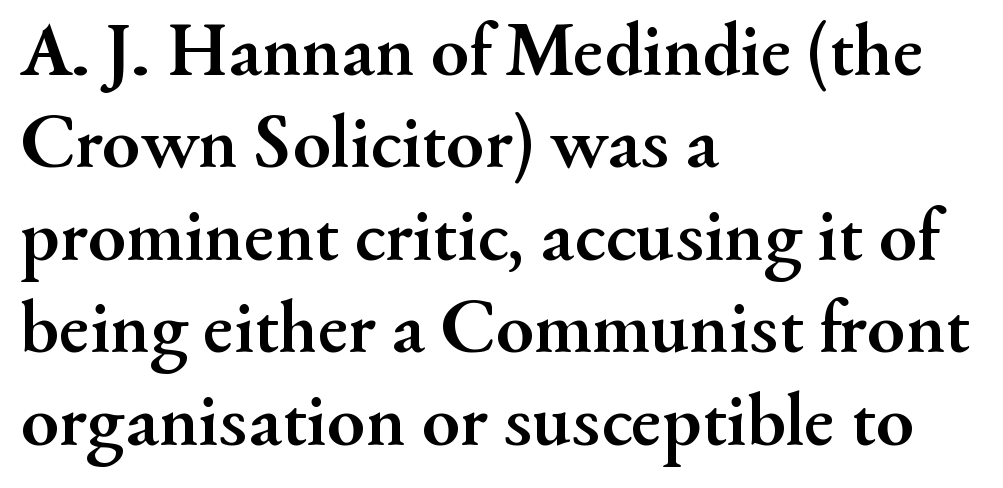
{"serif": "yes", "italic": "no", "bold": "yes", "weight": "semibold", "width": "normal", "stroke_contrast": "medium", "x_height": "small", "monospaced": "no", "underline": "no", "align": "left", "line_spacing_ratio": 1.2, "letter_spacing": "normal", "letter_spacing_em": 0.0, "glyph_px": 77}
